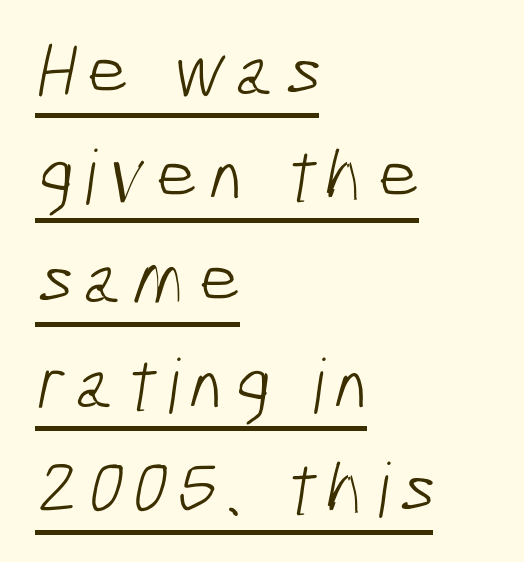
Q: Is the text bold? A: No.
Q: Is the typeface a serif or a sans-serif typeface? A: Sans-serif.
Q: Is the text underlined? A: Yes.
Q: How is the paragraph aligned? A: Left-aligned.
Q: Is the spacing between lines tight, normal or loose? A: Normal.
Q: Width (condensed, normal, or wide)? A: Condensed.
Q: Stroke contrast? A: Low.
Q: x-height? A: Medium.
Q: Monospaced? A: No.
